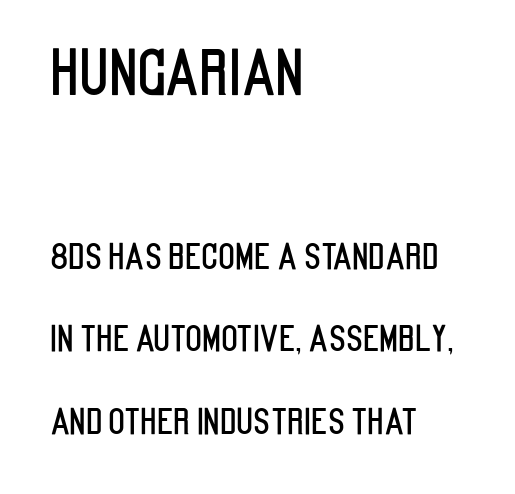
{"serif": "no", "italic": "no", "width": "condensed", "stroke_contrast": "low", "x_height": "large", "monospaced": "no", "underline": "no", "align": "left", "line_spacing": "loose", "line_spacing_ratio": 2.36, "letter_spacing": "normal", "letter_spacing_em": 0.0, "larger_block": "first", "size_ratio": 1.74, "glyph_px": 61}
